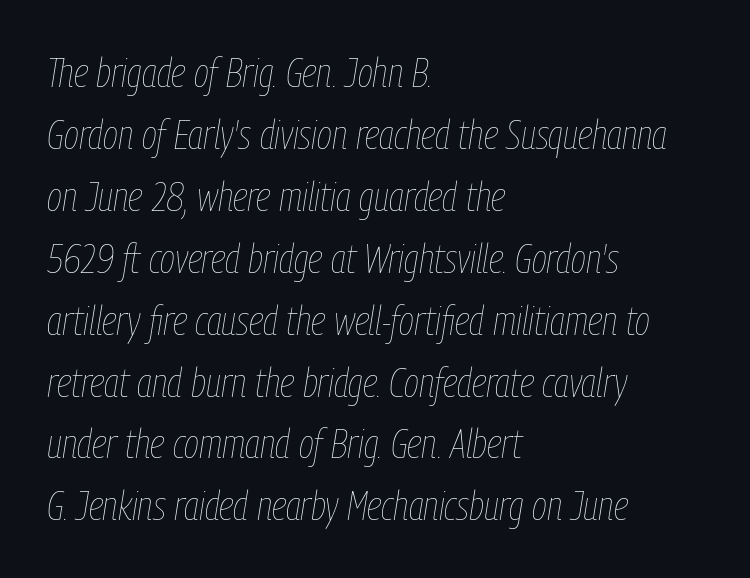
The image shows 41 px thin, condensed type, italic (leaning right); set left-aligned, normal line spacing (1.51x), normal letter spacing, not underlined; low stroke contrast and a medium x-height.
